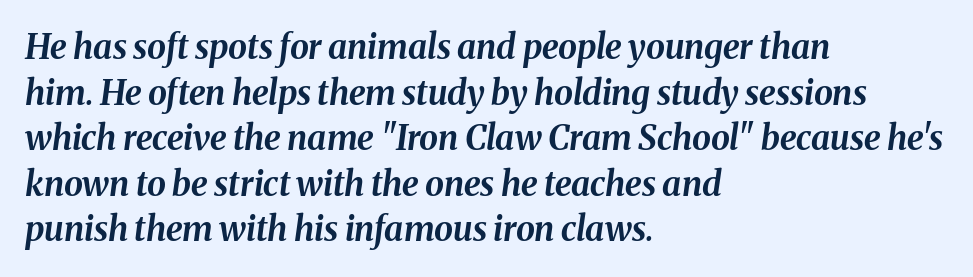
The image shows 34 px bold type, italic (leaning right); set left-aligned, normal line spacing (1.34x), normal letter spacing, not underlined; medium stroke contrast and a medium x-height.
